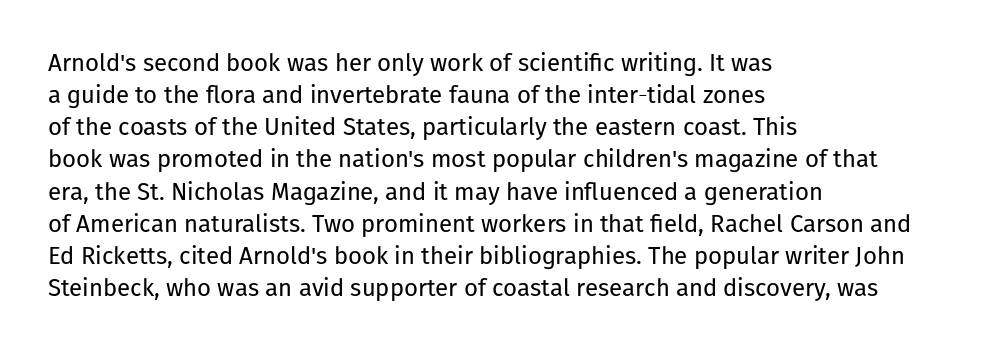
{"italic": "no", "bold": "no", "underline": "no", "align": "left", "line_spacing": "normal", "line_spacing_ratio": 1.34, "letter_spacing": "normal", "letter_spacing_em": 0.0, "glyph_px": 24}
